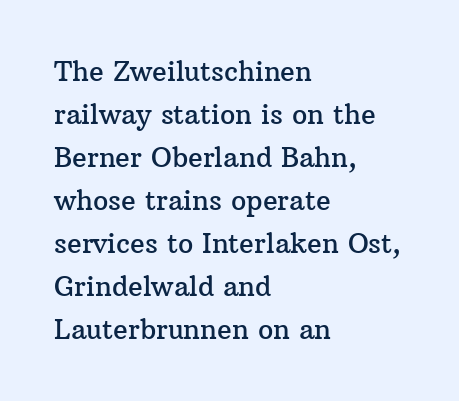
{"italic": "no", "underline": "no", "align": "left", "line_spacing": "normal", "line_spacing_ratio": 1.59, "letter_spacing": "normal", "letter_spacing_em": 0.0, "glyph_px": 27}
